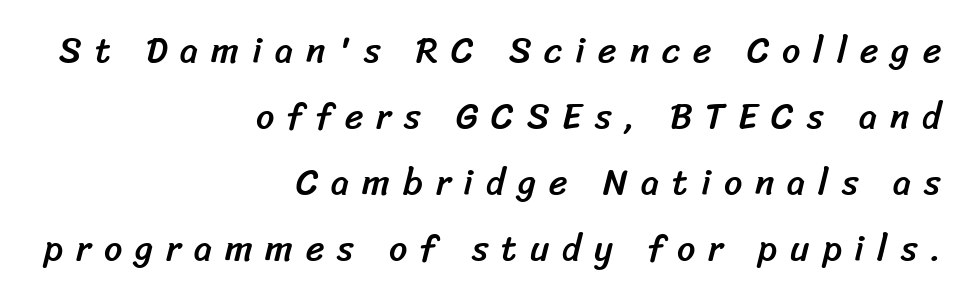
{"serif": "no", "width": "normal", "stroke_contrast": "low", "x_height": "medium", "monospaced": "no", "underline": "no", "align": "right", "line_spacing_ratio": 1.83, "letter_spacing": "wide", "letter_spacing_em": 0.36, "glyph_px": 36}
